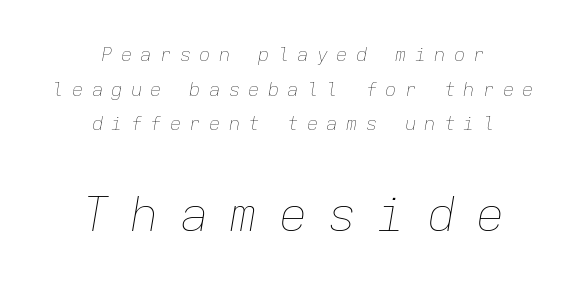
The image shows 48 px thin type, italic (leaning right), monospaced; set centered, line spacing 1.82x, unusually wide letter spacing (+0.43 em), not underlined; the second (bottom) block is 2.53x larger; low stroke contrast and a medium x-height.
